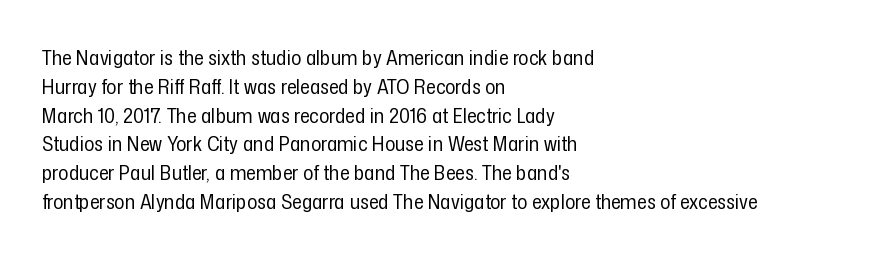
The image shows 21 px text type, upright; set left-aligned, normal line spacing (1.37x), normal letter spacing, not underlined.
